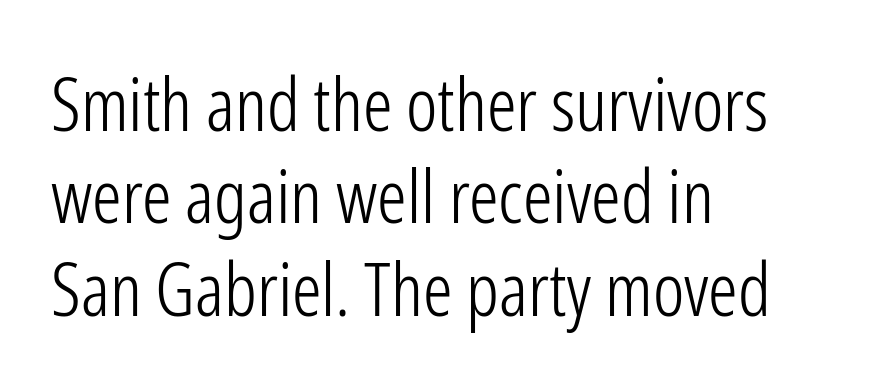
The image shows 74 px light, condensed sans-serif type, upright; set left-aligned, normal line spacing (1.25x), normal letter spacing, not underlined; low stroke contrast and a medium x-height.
